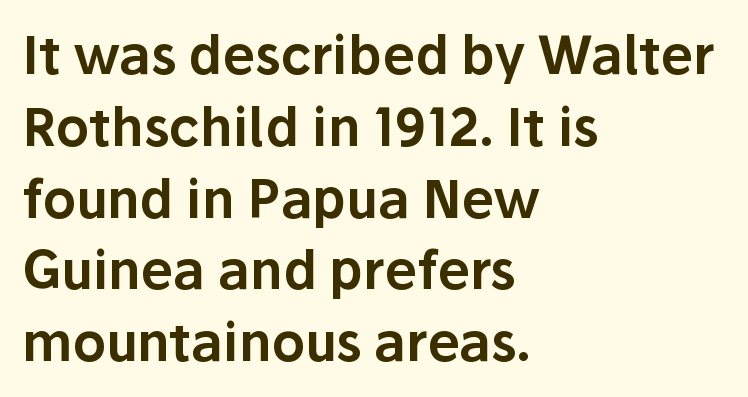
Q: Is the text italic (slanted)? A: No, it is upright.
Q: Is the typeface a serif or a sans-serif typeface? A: Sans-serif.
Q: Is the text underlined? A: No.
Q: How is the paragraph aligned? A: Left-aligned.
Q: Is the spacing between letters normal or unusually wide? A: Normal.
Q: Is the spacing between lines tight, normal or loose? A: Normal.
Q: Width (condensed, normal, or wide)? A: Normal.
Q: Stroke contrast? A: Low.
Q: x-height? A: Medium.
Q: Monospaced? A: No.
